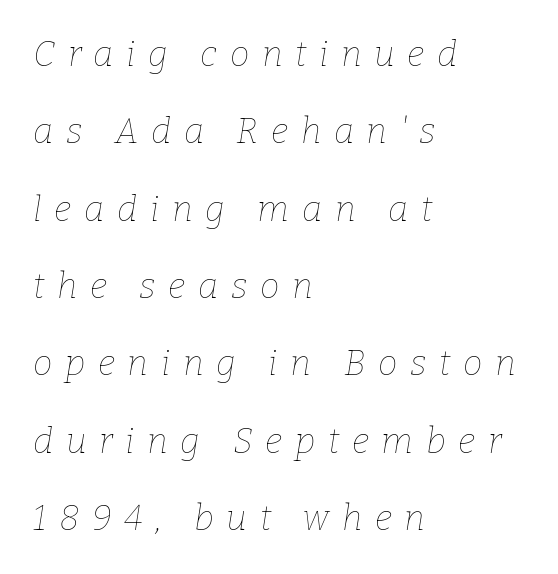
Q: Is the text bold? A: No.
Q: Is the text italic (slanted)? A: Yes, it leans right by about 9 degrees.
Q: Is the text underlined? A: No.
Q: How is the paragraph aligned? A: Left-aligned.
Q: Is the spacing between letters normal or unusually wide? A: Unusually wide.
Q: Is the spacing between lines tight, normal or loose? A: Loose.
Q: Width (condensed, normal, or wide)? A: Normal.
Q: Stroke contrast? A: Low.
Q: x-height? A: Medium.
Q: Monospaced? A: No.
